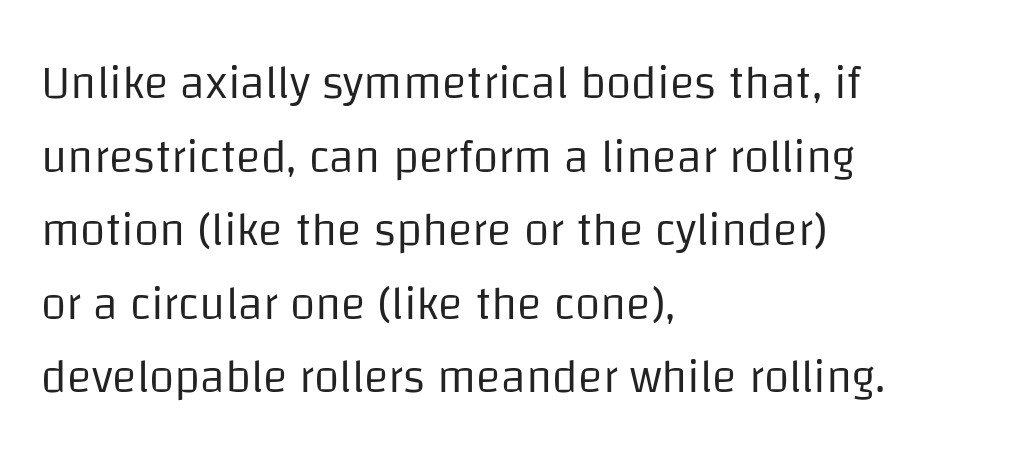
The image shows 46 px regular-weight sans-serif type, upright; set left-aligned, normal line spacing (1.6x), normal letter spacing, not underlined; low stroke contrast and a large x-height.
